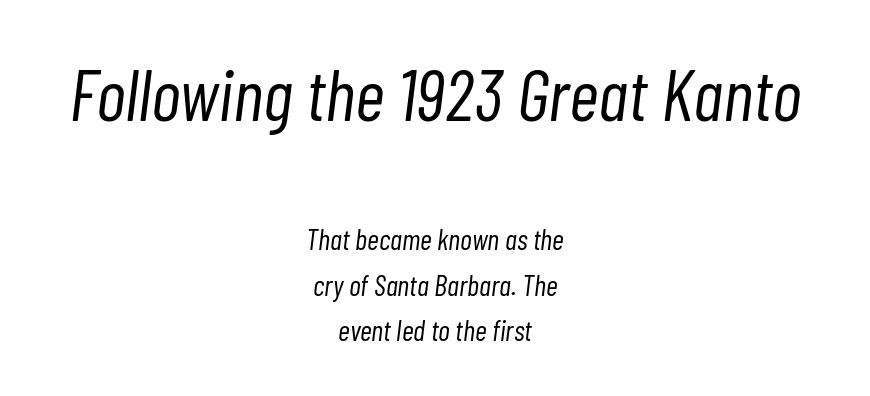
{"italic": "yes", "lean": "right", "slant_degrees": 7, "bold": "no", "weight": "light", "width": "condensed", "stroke_contrast": "low", "x_height": "medium", "monospaced": "no", "underline": "no", "align": "center", "line_spacing": "normal", "line_spacing_ratio": 1.57, "letter_spacing": "normal", "letter_spacing_em": 0.0, "larger_block": "first", "size_ratio": 2.52, "glyph_px": 73}
